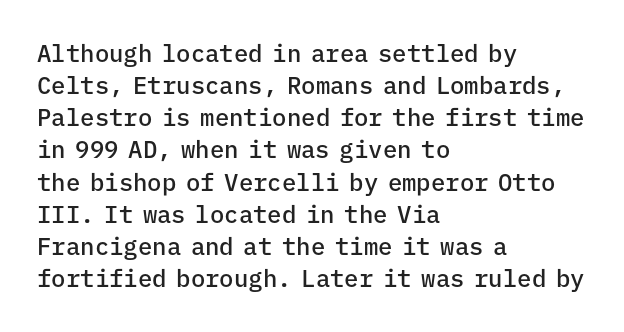
Q: Is the text bold? A: Semi-bold.
Q: Is the text italic (slanted)? A: No, it is upright.
Q: Is the text underlined? A: No.
Q: How is the paragraph aligned? A: Left-aligned.
Q: Is the spacing between letters normal or unusually wide? A: Normal.
Q: Is the spacing between lines tight, normal or loose? A: Normal.
